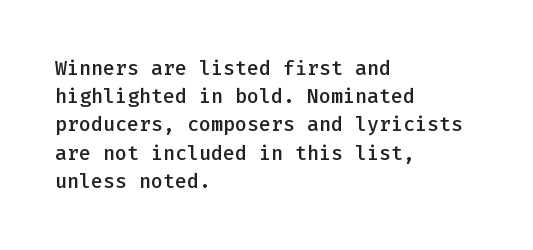
{"italic": "no", "bold": "semi", "underline": "no", "align": "left", "line_spacing": "normal", "line_spacing_ratio": 1.41, "letter_spacing": "normal", "letter_spacing_em": 0.0, "glyph_px": 20}
